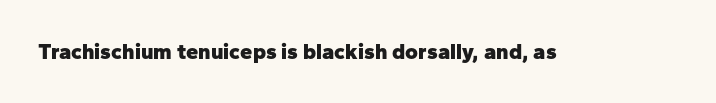
{"italic": "no", "bold": "yes", "underline": "no", "letter_spacing": "normal", "letter_spacing_em": 0.0, "glyph_px": 22}
